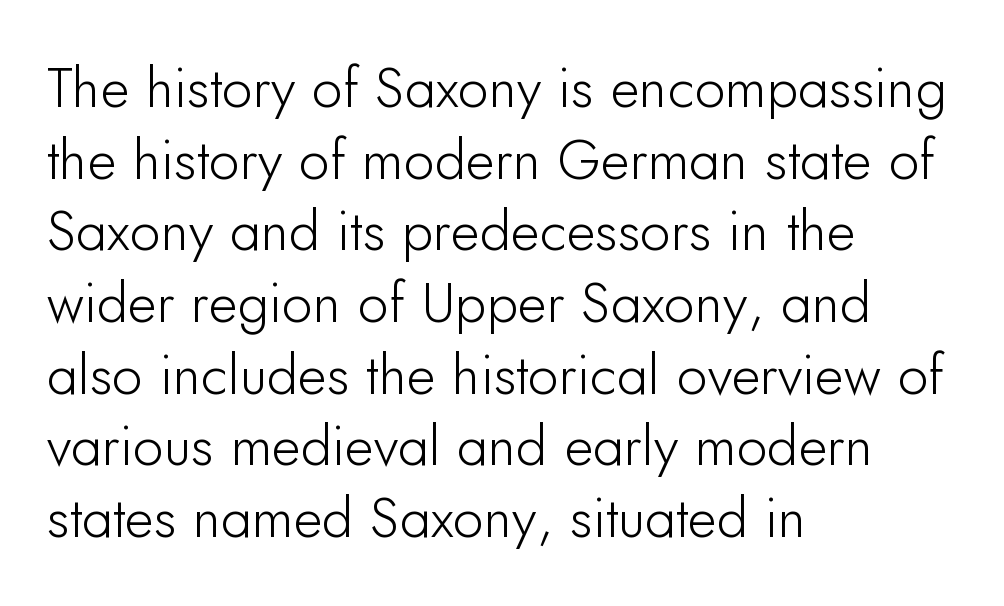
Decoration check: the copy has no underline. Nothing unusual about the tracking: characters are spaced as the font intends. In terms of posture, this sample is upright. Varying glyph widths throughout — classic text-font behaviour.
